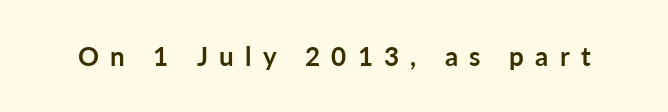
Between one letter and the next there's a generous, obvious gap. Each glyph is drawn with heavy, bold strokes. Has an underline been added? It has not. Every character sits straight up, as roman type does.
